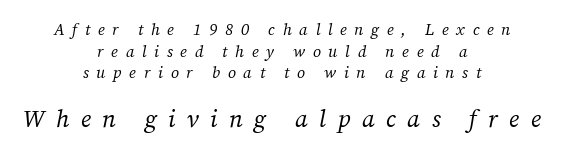
Between these two stacked blocks, the lower one wins on size. The font sits on the lighter half of the weight spectrum, regular included. This sample keeps an unexceptional amount of space between lines. Is the type slanted? Yes — the strokes lean at a clear angle. The baseline area is clear.
